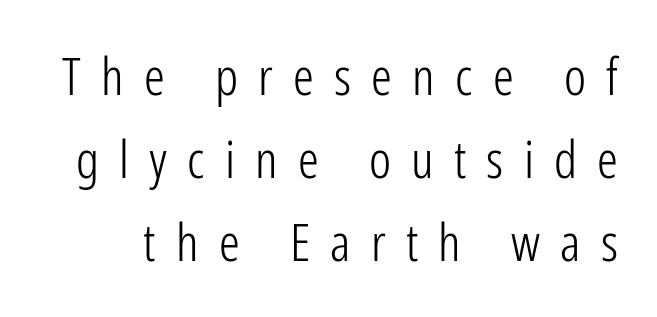
The image shows 52 px light, condensed sans-serif type, upright; set normal line spacing (1.6x), unusually wide letter spacing (+0.39 em), not underlined; low stroke contrast and a medium x-height.
